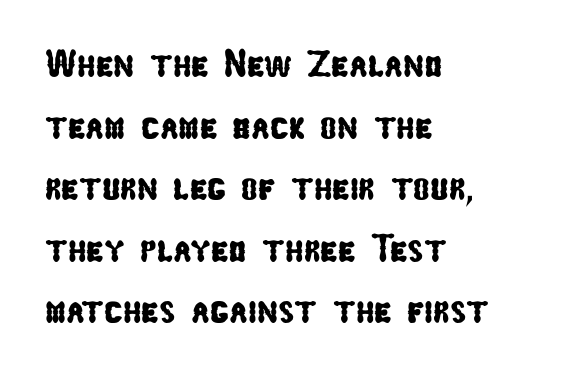
Q: Is the typeface a serif or a sans-serif typeface? A: Sans-serif.
Q: Is the text underlined? A: No.
Q: How is the paragraph aligned? A: Left-aligned.
Q: Is the spacing between letters normal or unusually wide? A: Normal.
Q: Is the spacing between lines tight, normal or loose? A: Normal.
Q: Width (condensed, normal, or wide)? A: Condensed.
Q: Stroke contrast? A: Low.
Q: x-height? A: Medium.
Q: Monospaced? A: No.
